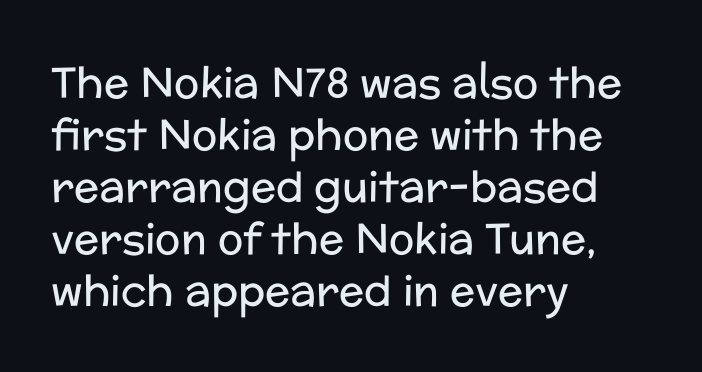
Q: Is the text bold? A: No.
Q: Is the text italic (slanted)? A: No, it is upright.
Q: Is the typeface a serif or a sans-serif typeface? A: Sans-serif.
Q: Is the text underlined? A: No.
Q: How is the paragraph aligned? A: Left-aligned.
Q: Is the spacing between letters normal or unusually wide? A: Normal.
Q: Width (condensed, normal, or wide)? A: Normal.
Q: Stroke contrast? A: Low.
Q: x-height? A: Medium.
Q: Monospaced? A: No.
